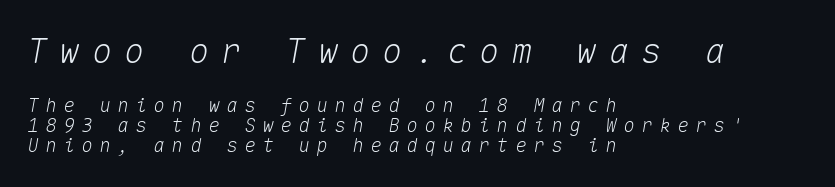
Q: Is the text italic (slanted)? A: Yes, it leans right by about 10 degrees.
Q: Is the text underlined? A: No.
Q: How is the paragraph aligned? A: Left-aligned.
Q: Is the spacing between letters normal or unusually wide? A: Unusually wide.
Q: Is the spacing between lines tight, normal or loose? A: Tight.
Q: Which block of text is set in a larger size, the first (top) or the second (bottom)? A: The first (top) one.
Q: Width (condensed, normal, or wide)? A: Normal.
Q: Stroke contrast? A: Medium.
Q: x-height? A: Medium.
Q: Monospaced? A: Yes.
